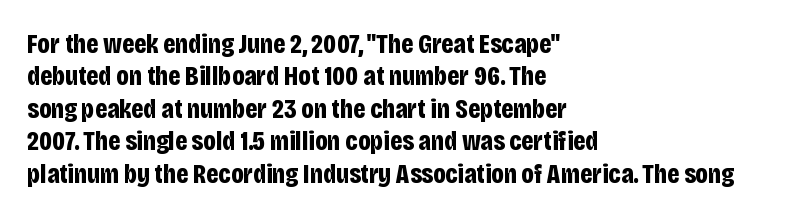
Q: Is the text bold? A: Yes.
Q: Is the text italic (slanted)? A: No, it is upright.
Q: Is the text underlined? A: No.
Q: How is the paragraph aligned? A: Left-aligned.
Q: Is the spacing between letters normal or unusually wide? A: Normal.
